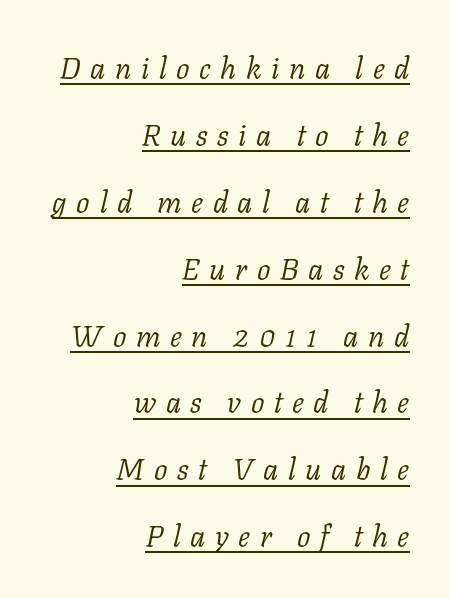
Typographically, this falls in the serif category. The line-height multiplier appears high, well above default. The specimen reads as italic at a glance. Compared with a typical body face, this is equally light or lighter still.
